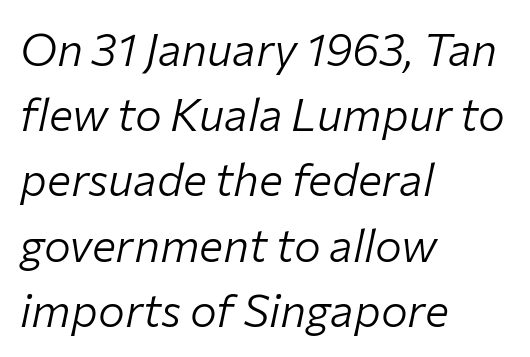
The image shows 45 px light type, italic (leaning right); set left-aligned, normal line spacing (1.45x), normal letter spacing, not underlined; low stroke contrast and a medium x-height.
